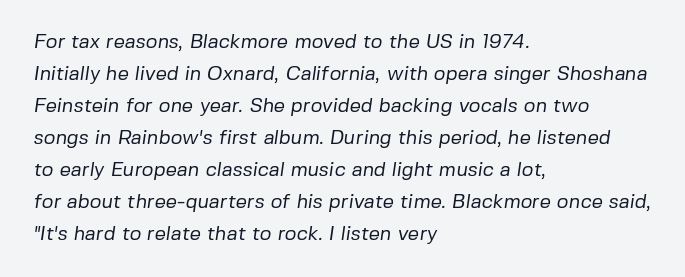
{"bold": "no", "underline": "no", "align": "left", "line_spacing": "normal", "line_spacing_ratio": 1.6, "letter_spacing": "normal", "letter_spacing_em": 0.0, "glyph_px": 20}
